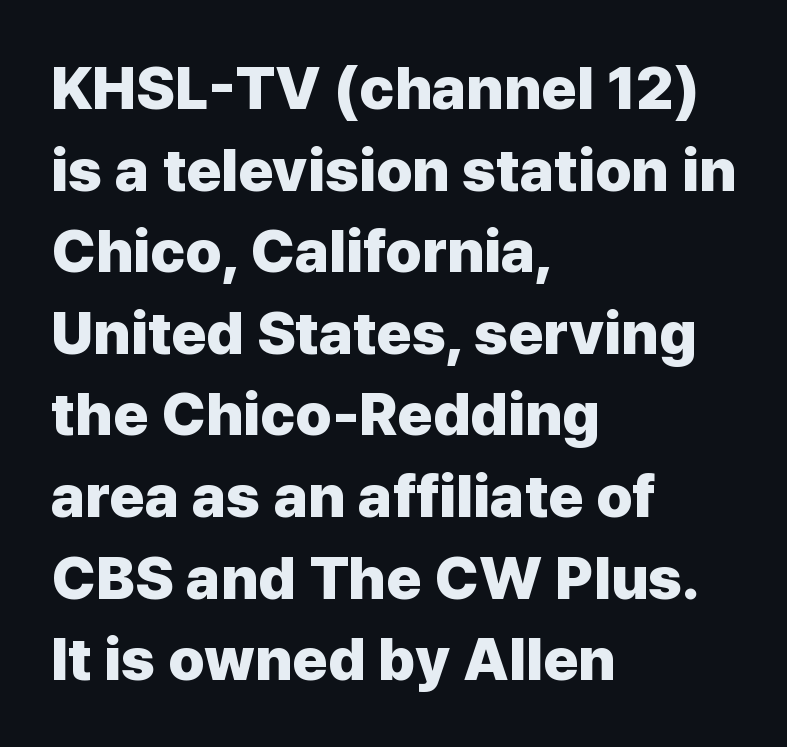
What weight is shown? A full bold with thick strokes. The words here are not underlined. Normally led — the rows are evenly, conventionally spaced. Tracking value appears to be zero — textbook default spacing. Layout note: lines flush left.
